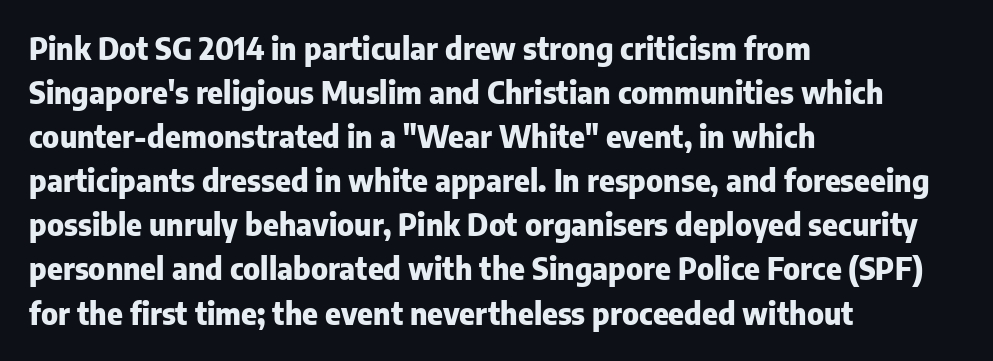
The image shows 30 px heavy sans-serif type, upright; set left-aligned, normal line spacing (1.47x), normal letter spacing, not underlined; low stroke contrast and a medium x-height.
